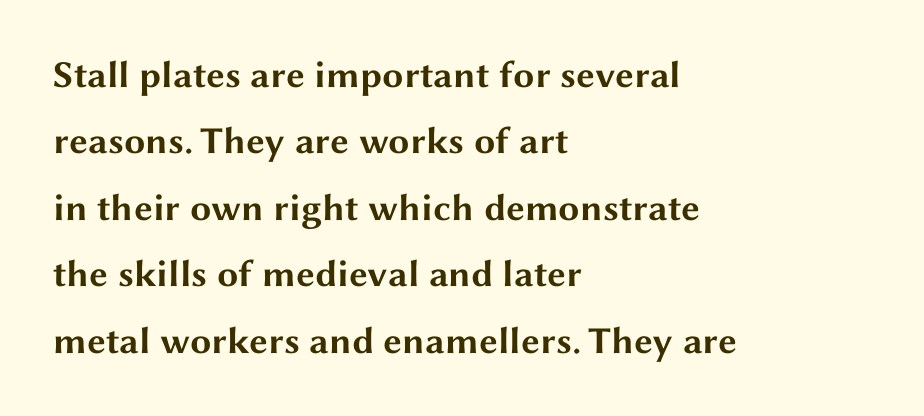
{"serif": "no", "italic": "no", "bold": "yes", "weight": "bold", "width": "wide", "stroke_contrast": "medium", "x_height": "medium", "monospaced": "no", "underline": "no", "align": "left", "line_spacing_ratio": 1.75, "letter_spacing": "normal", "letter_spacing_em": 0.0, "glyph_px": 38}
